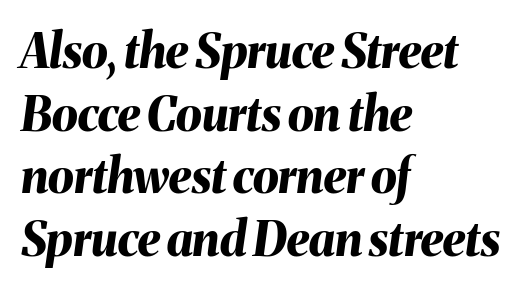
{"italic": "yes", "lean": "right", "slant_degrees": 8, "bold": "yes", "weight": "bold", "width": "normal", "stroke_contrast": "medium", "x_height": "medium", "monospaced": "no", "underline": "no", "align": "left", "line_spacing": "normal", "line_spacing_ratio": 1.33, "letter_spacing": "normal", "letter_spacing_em": 0.0, "glyph_px": 47}
